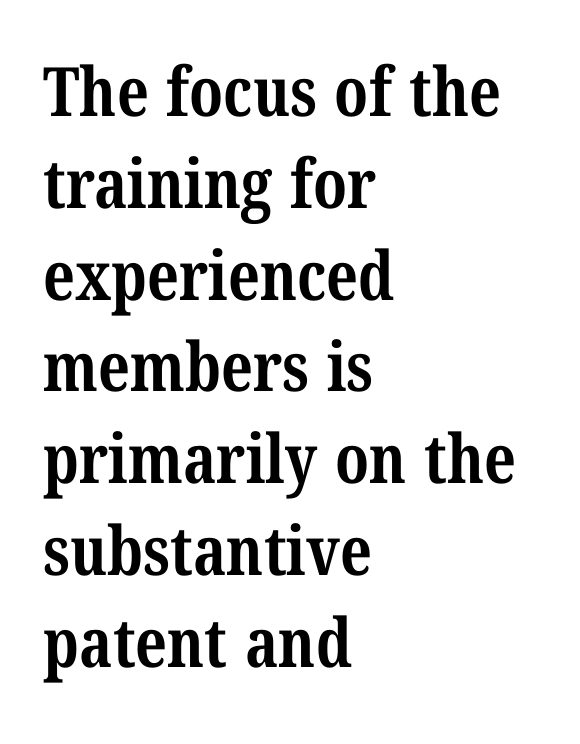
The image shows 68 px bold, condensed serif type; set left-aligned, normal line spacing (1.35x), normal letter spacing, not underlined; medium stroke contrast and a medium x-height.
